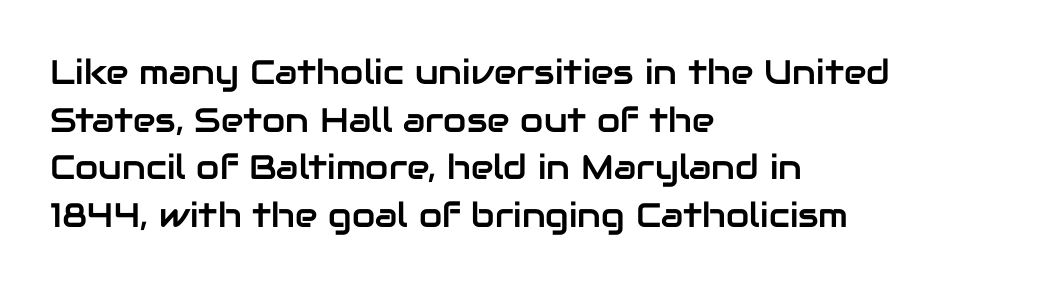
{"serif": "no", "italic": "no", "width": "normal", "stroke_contrast": "low", "x_height": "medium", "monospaced": "no", "underline": "no", "align": "left", "line_spacing": "normal", "line_spacing_ratio": 1.4, "letter_spacing": "normal", "letter_spacing_em": 0.0, "glyph_px": 34}
